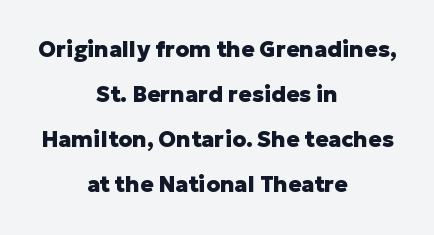
The image shows 22 px bold type, upright; set centered, loose line spacing (2.05x), normal letter spacing, not underlined.
